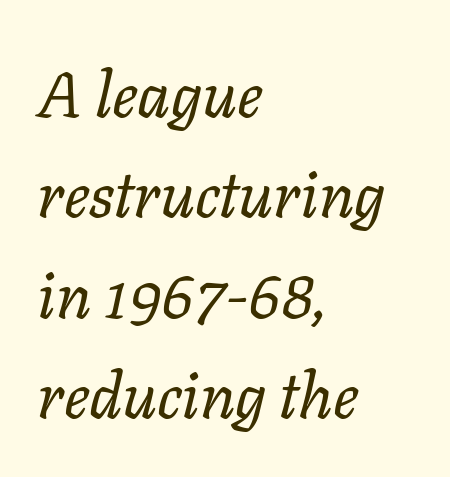
{"italic": "yes", "lean": "right", "slant_degrees": 11, "bold": "no", "weight": "regular", "width": "normal", "stroke_contrast": "low", "x_height": "medium", "monospaced": "no", "underline": "no", "align": "left", "line_spacing": "normal", "line_spacing_ratio": 1.57, "letter_spacing": "normal", "letter_spacing_em": 0.0, "glyph_px": 64}
